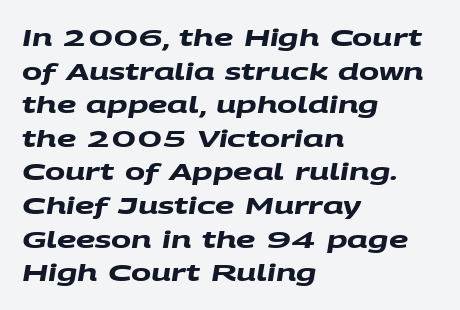
{"bold": "yes", "underline": "no", "align": "left", "line_spacing": "normal", "line_spacing_ratio": 1.4, "letter_spacing": "normal", "letter_spacing_em": 0.0, "glyph_px": 24}
